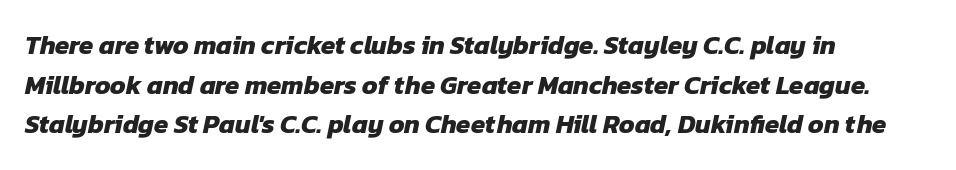
The image shows 26 px bold type; set left-aligned, normal line spacing (1.52x), normal letter spacing, not underlined.
